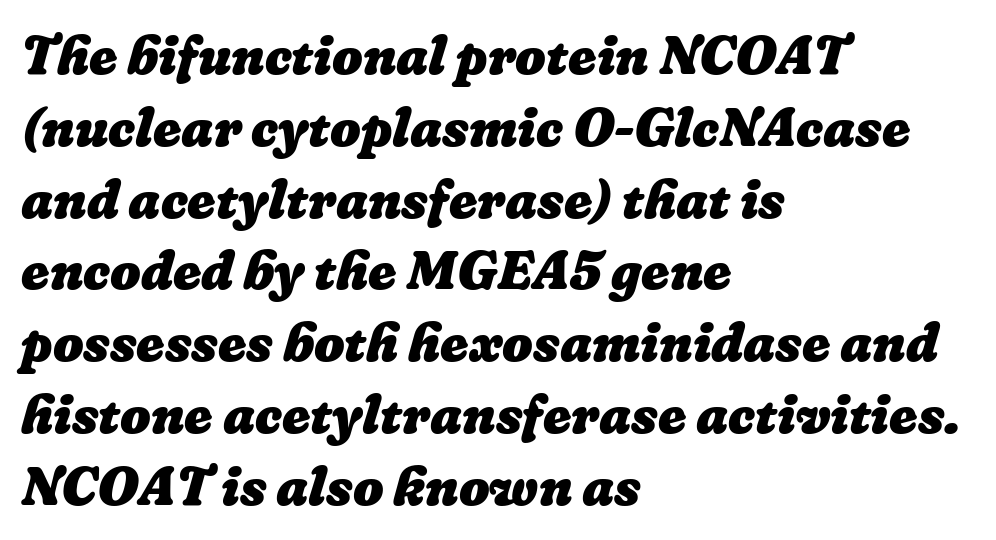
Evenly set lines give the paragraph a standard silhouette. What weight is shown? A full bold with thick strokes. Character widths vary here, with narrow letters taking less room than wide ones. Anything drawn beneath the words? Only blank space. This sample uses plain, unmodified letter spacing. This sample is left-justified, so line endings fall wherever the words run out.
